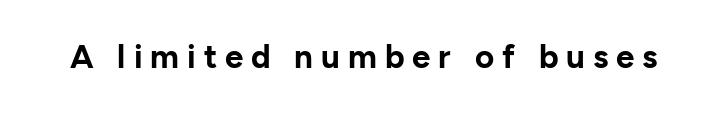
{"serif": "no", "italic": "no", "bold": "yes", "weight": "bold", "width": "normal", "stroke_contrast": "low", "x_height": "medium", "monospaced": "no", "underline": "no", "letter_spacing": "wide", "letter_spacing_em": 0.24, "glyph_px": 33}
